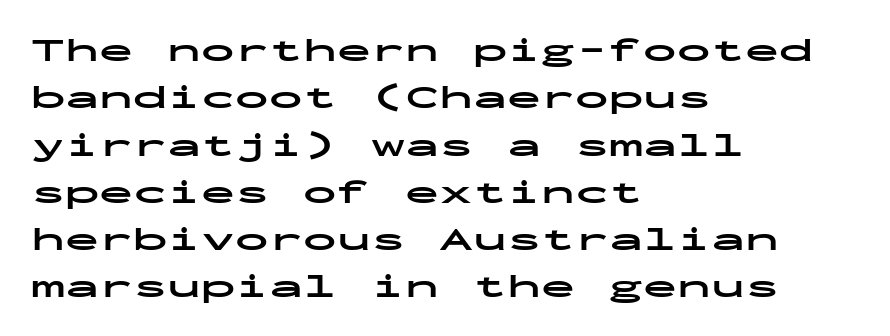
The image shows 34 px bold, wide sans-serif type, upright, monospaced; set left-aligned, normal line spacing (1.39x), normal letter spacing, not underlined; low stroke contrast and a medium x-height.
